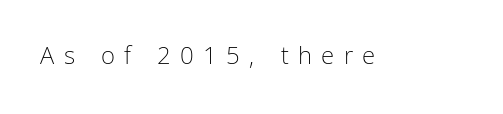
Q: Is the text bold? A: No.
Q: Is the text italic (slanted)? A: No, it is upright.
Q: Is the text underlined? A: No.
Q: Is the spacing between letters normal or unusually wide? A: Unusually wide.
